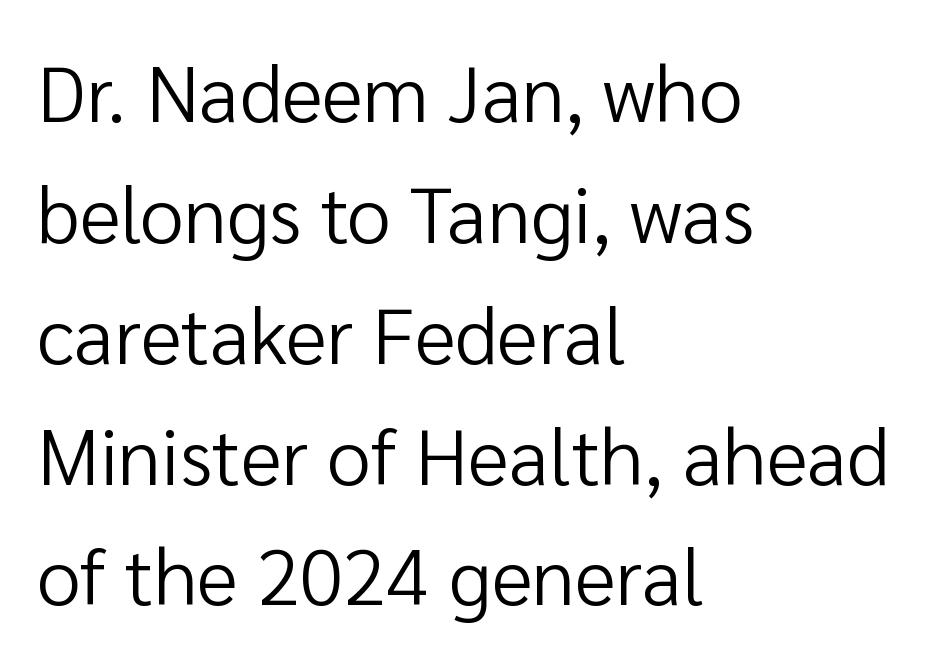
The image shows 79 px regular-weight sans-serif type, upright; set left-aligned, normal line spacing (1.53x), normal letter spacing, not underlined; low stroke contrast and a medium x-height.
